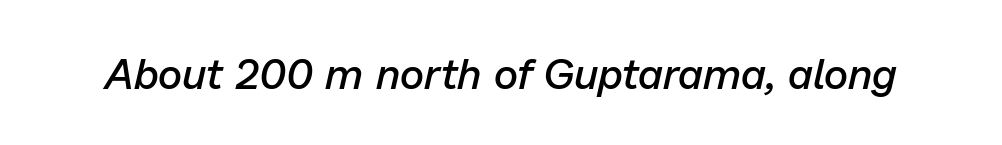
{"italic": "yes", "lean": "right", "slant_degrees": 13, "bold": "semi", "weight": "semibold", "width": "normal", "stroke_contrast": "low", "x_height": "medium", "monospaced": "no", "underline": "no", "letter_spacing": "normal", "letter_spacing_em": 0.0, "glyph_px": 42}
